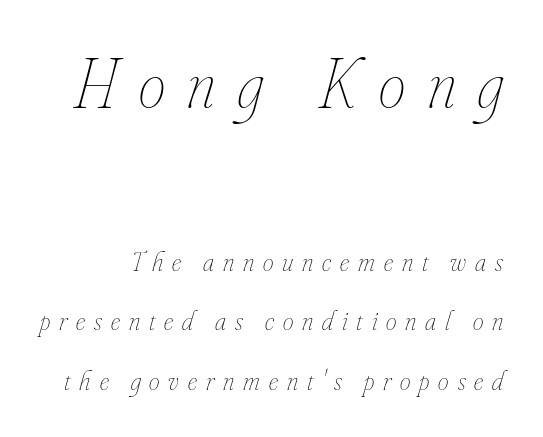
The image shows 68 px thin, condensed type, italic (leaning right); set loose line spacing (2.2x), unusually wide letter spacing (+0.33 em), not underlined; the first (top) block is 2.52x larger; low stroke contrast and a small x-height.
